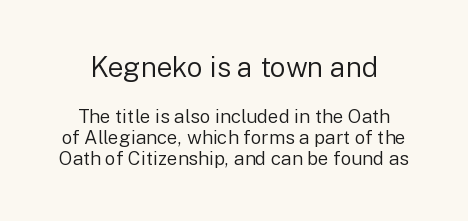
The face used here is proportionally spaced, like ordinary book or web type. There is no visible air inserted between adjacent glyphs. Beneath every word, the page is bare. The letters carry no serifs — their stems end cleanly without finishing strokes.
